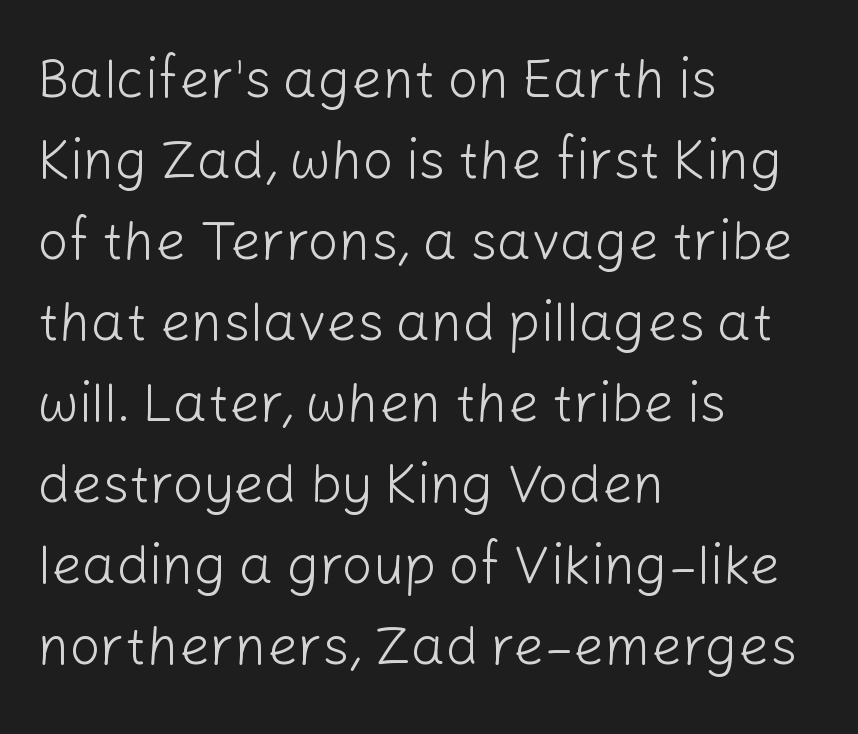
Look at the bottom of the vertical strokes: they stop flat, with no serifs. Is the block centered? No — it sits flush against the left margin. The string is rendered with underlining switched off. This sample uses an upright cut, with every glyph sitting square on the baseline. In terms of letterspacing, this is plain default setting. This sample has the flowing, uneven cadence of proportional lettering.
